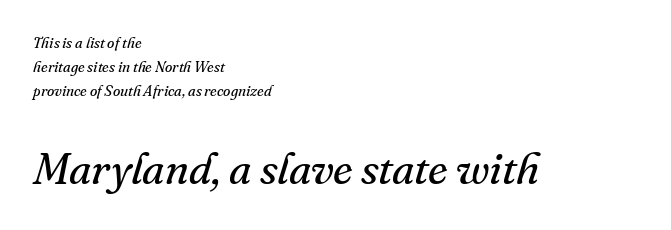
Q: Is the text bold? A: No.
Q: Is the text italic (slanted)? A: Yes, it leans right by about 16 degrees.
Q: Is the typeface a serif or a sans-serif typeface? A: Serif.
Q: Is the text underlined? A: No.
Q: How is the paragraph aligned? A: Left-aligned.
Q: Is the spacing between letters normal or unusually wide? A: Normal.
Q: Is the spacing between lines tight, normal or loose? A: Normal.
Q: Which block of text is set in a larger size, the first (top) or the second (bottom)? A: The second (bottom) one.
Q: Width (condensed, normal, or wide)? A: Normal.
Q: Stroke contrast? A: Medium.
Q: x-height? A: Small.
Q: Monospaced? A: No.
